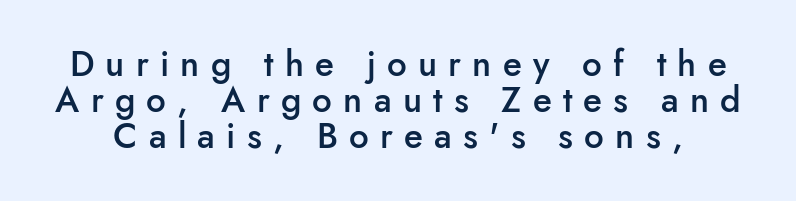
Lines of text with bare space underneath. The passage shown is typed in a proportional face where columns would drift. It's the straight-up-and-down kind of type. Regarding leading, the lines here are crowded together. A semibold gives these letters moderate extra thickness, short of bold. How are the letters spaced? Widely, with obvious added tracking.
